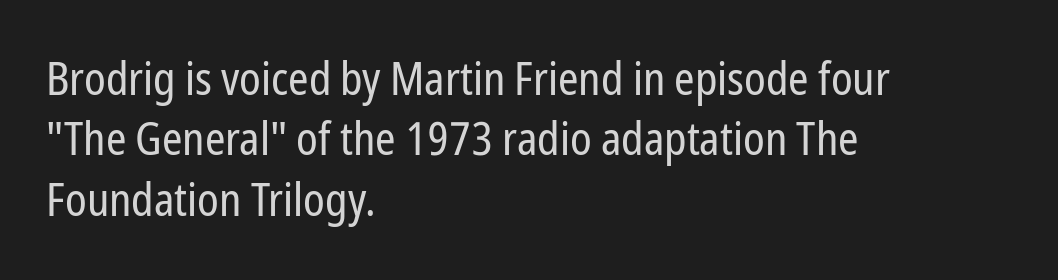
{"serif": "no", "italic": "no", "bold": "no", "weight": "regular", "width": "condensed", "stroke_contrast": "low", "x_height": "medium", "monospaced": "no", "underline": "no", "align": "left", "line_spacing": "normal", "line_spacing_ratio": 1.31, "letter_spacing": "normal", "letter_spacing_em": 0.0, "glyph_px": 46}
